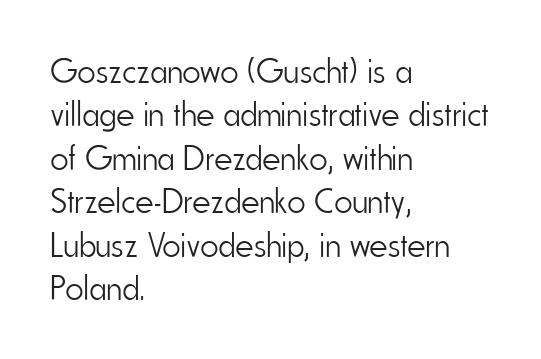
Q: Is the text bold? A: No.
Q: Is the text italic (slanted)? A: No, it is upright.
Q: Is the typeface a serif or a sans-serif typeface? A: Sans-serif.
Q: Is the text underlined? A: No.
Q: How is the paragraph aligned? A: Left-aligned.
Q: Is the spacing between letters normal or unusually wide? A: Normal.
Q: Width (condensed, normal, or wide)? A: Condensed.
Q: Stroke contrast? A: Low.
Q: x-height? A: Small.
Q: Monospaced? A: No.
